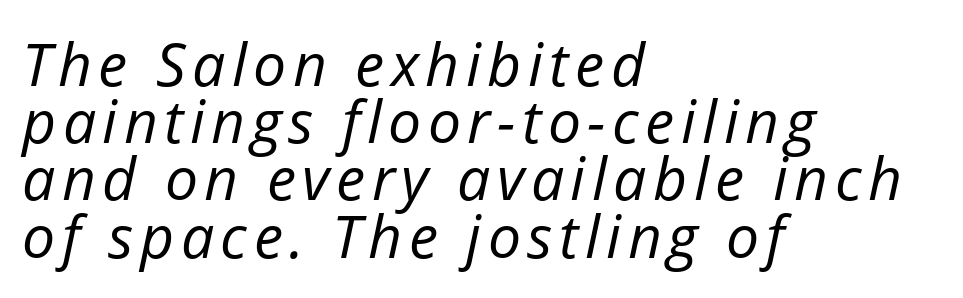
Q: Is the text bold? A: No.
Q: Is the text italic (slanted)? A: Yes, it leans right by about 12 degrees.
Q: Is the text underlined? A: No.
Q: How is the paragraph aligned? A: Left-aligned.
Q: Is the spacing between lines tight, normal or loose? A: Tight.
Q: Width (condensed, normal, or wide)? A: Normal.
Q: Stroke contrast? A: Low.
Q: x-height? A: Medium.
Q: Monospaced? A: No.
